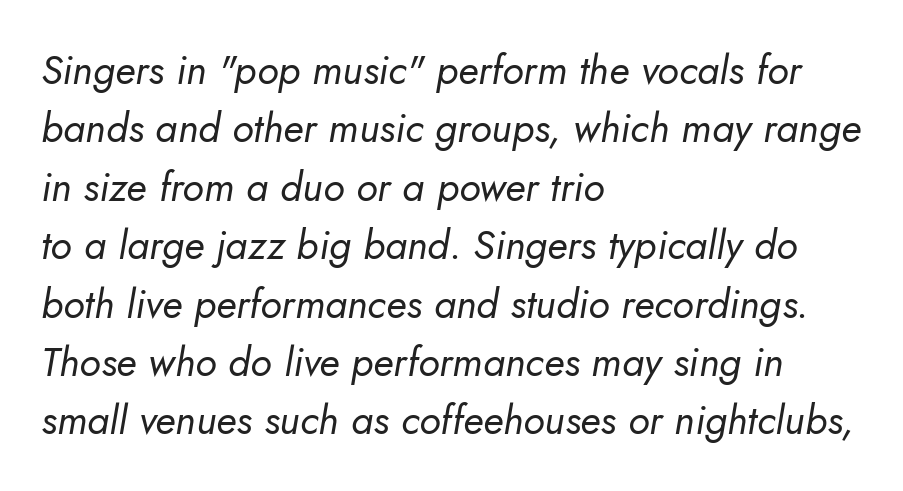
The image shows 40 px regular-weight type, italic (leaning right); set left-aligned, normal line spacing (1.46x), normal letter spacing, not underlined; low stroke contrast and a small x-height.
